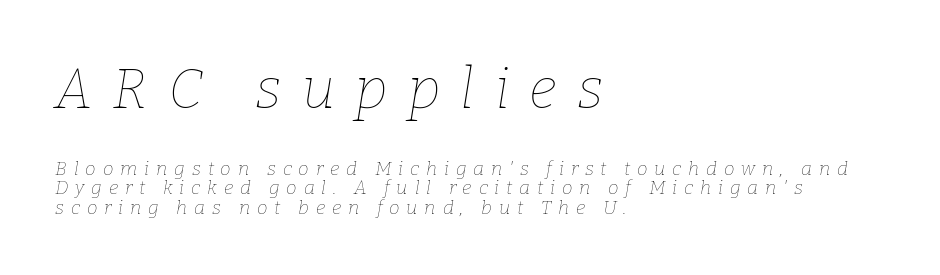
Think of a printed novel: that variable character pitch is what you see here. Top chunk: large. Bottom chunk: small. Any mark beneath the type? The region is blank. Does the copy run flush right? No — it runs flush left. Compared with typical paragraphs, the rows here are closer together. Posture: slanted.
